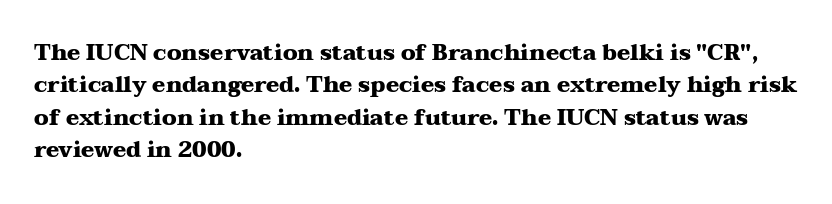
Q: Is the text bold? A: Yes.
Q: Is the text italic (slanted)? A: No, it is upright.
Q: Is the text underlined? A: No.
Q: How is the paragraph aligned? A: Left-aligned.
Q: Is the spacing between letters normal or unusually wide? A: Normal.
Q: Is the spacing between lines tight, normal or loose? A: Normal.
